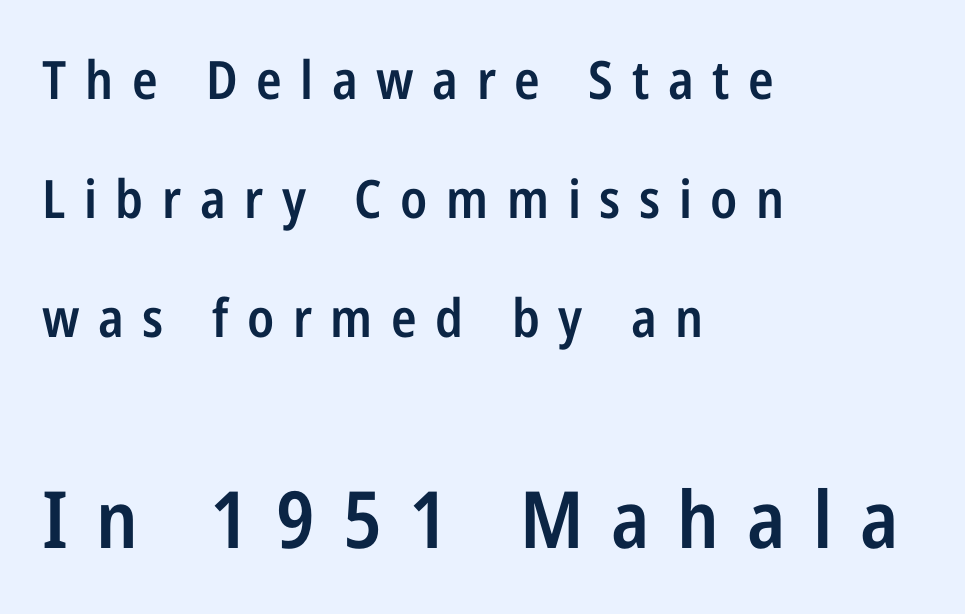
The image shows 79 px semibold, condensed sans-serif type, upright; set left-aligned, loose line spacing (2.25x), unusually wide letter spacing (+0.35 em), not underlined; the second (bottom) block is 1.49x larger; low stroke contrast and a medium x-height.
